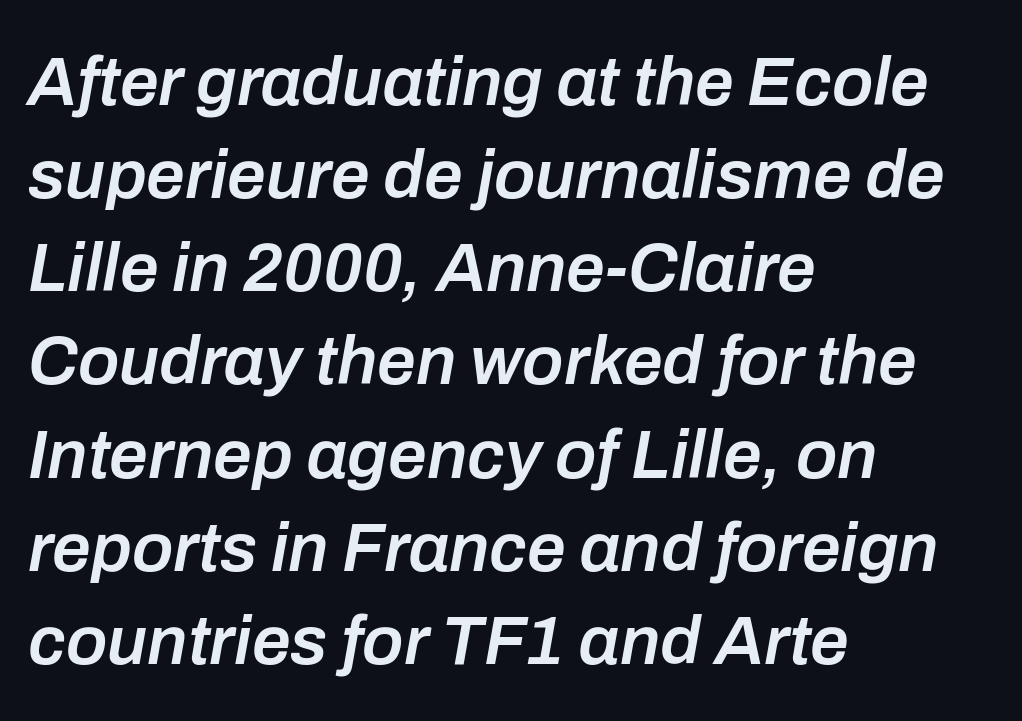
The image shows 69 px semibold type, italic (leaning right); set left-aligned, normal line spacing (1.35x), normal letter spacing, not underlined; low stroke contrast and a medium x-height.
